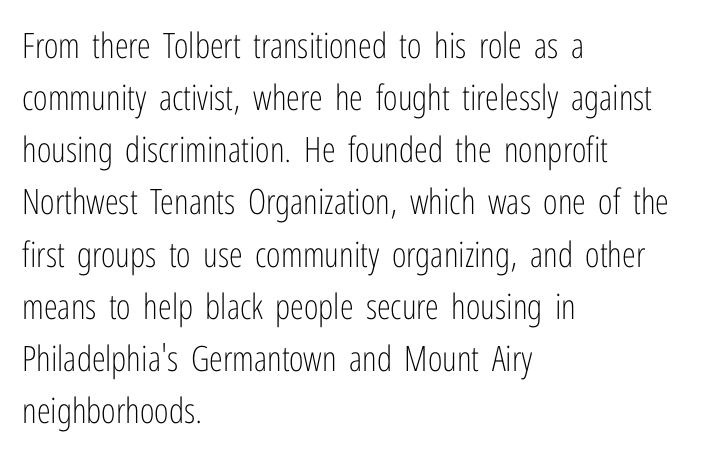
{"serif": "no", "italic": "no", "bold": "no", "weight": "light", "width": "condensed", "stroke_contrast": "low", "x_height": "medium", "monospaced": "no", "underline": "no", "align": "left", "line_spacing": "normal", "line_spacing_ratio": 1.49, "letter_spacing": "normal", "letter_spacing_em": 0.0, "glyph_px": 35}
